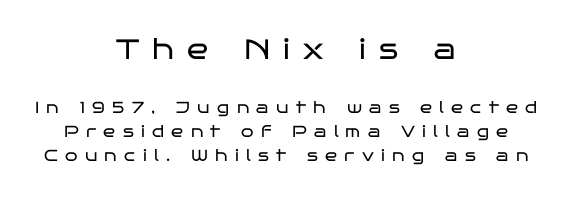
{"serif": "no", "italic": "no", "bold": "no", "weight": "regular", "width": "wide", "stroke_contrast": "low", "x_height": "large", "monospaced": "no", "underline": "no", "align": "center", "line_spacing": "normal", "line_spacing_ratio": 1.51, "letter_spacing": "wide", "letter_spacing_em": 0.46, "larger_block": "first", "size_ratio": 1.75, "glyph_px": 28}
